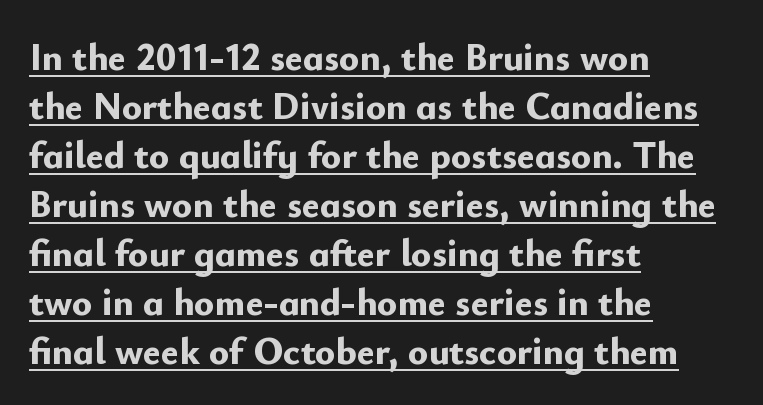
{"serif": "no", "italic": "no", "bold": "yes", "weight": "bold", "width": "normal", "stroke_contrast": "low", "x_height": "small", "monospaced": "no", "underline": "yes", "align": "left", "line_spacing": "normal", "line_spacing_ratio": 1.29, "letter_spacing": "normal", "letter_spacing_em": 0.0, "glyph_px": 38}
